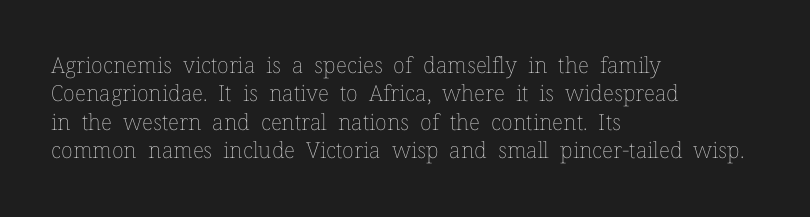
The image shows 22 px text type, upright; set left-aligned, normal line spacing (1.29x), normal letter spacing, not underlined.
